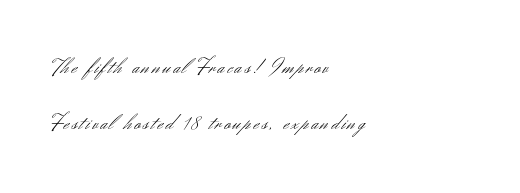
Is this a heavy cut? Hardly; it is regular or lighter. Regarding leading, the lines here are spaced well apart. Check under the words: just untouched page. In CSS terms this would be text-align: left.
